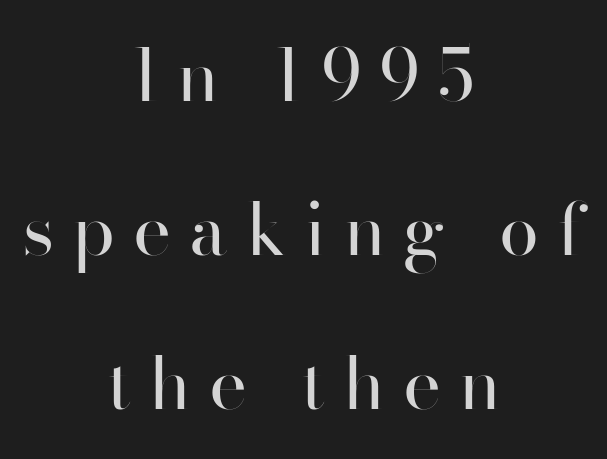
Q: Is the text bold? A: No.
Q: Is the text italic (slanted)? A: No, it is upright.
Q: Is the typeface a serif or a sans-serif typeface? A: Sans-serif.
Q: Is the text underlined? A: No.
Q: How is the paragraph aligned? A: Centered.
Q: Is the spacing between letters normal or unusually wide? A: Unusually wide.
Q: Is the spacing between lines tight, normal or loose? A: Loose.
Q: Width (condensed, normal, or wide)? A: Normal.
Q: Stroke contrast? A: High.
Q: x-height? A: Small.
Q: Monospaced? A: No.
